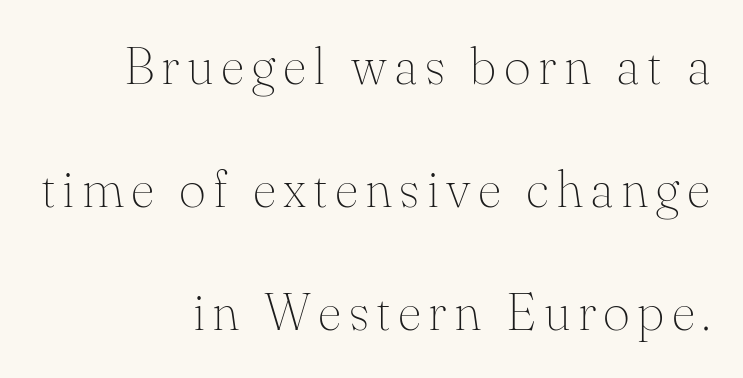
The characters display serif detailing at their extremities. Check the space under the baseline: it is left empty. Proportional: the letters do not fall into vertical columns. The typesetter chose a ragged-left arrangement here.
